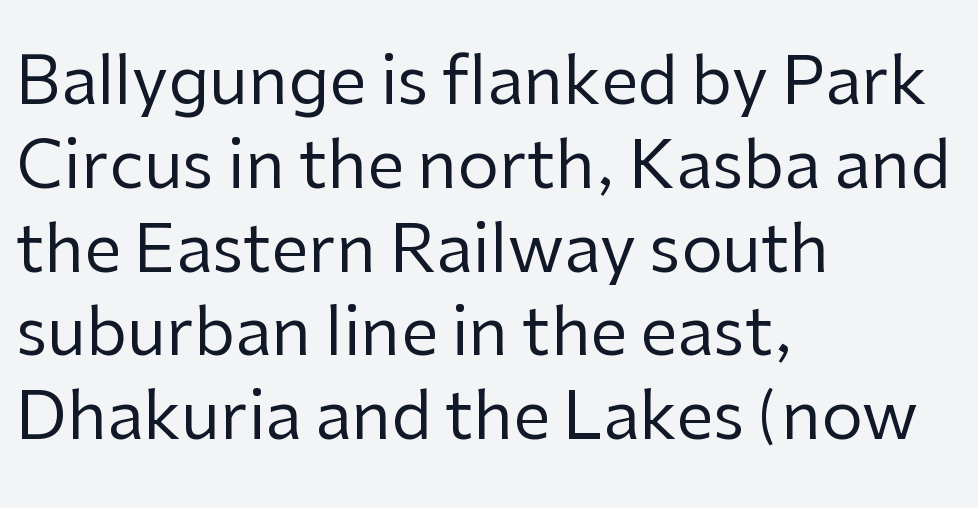
Q: Is the text bold? A: No.
Q: Is the text italic (slanted)? A: No, it is upright.
Q: Is the typeface a serif or a sans-serif typeface? A: Sans-serif.
Q: Is the text underlined? A: No.
Q: How is the paragraph aligned? A: Left-aligned.
Q: Is the spacing between letters normal or unusually wide? A: Normal.
Q: Is the spacing between lines tight, normal or loose? A: Normal.
Q: Width (condensed, normal, or wide)? A: Normal.
Q: Stroke contrast? A: Low.
Q: x-height? A: Medium.
Q: Monospaced? A: No.
